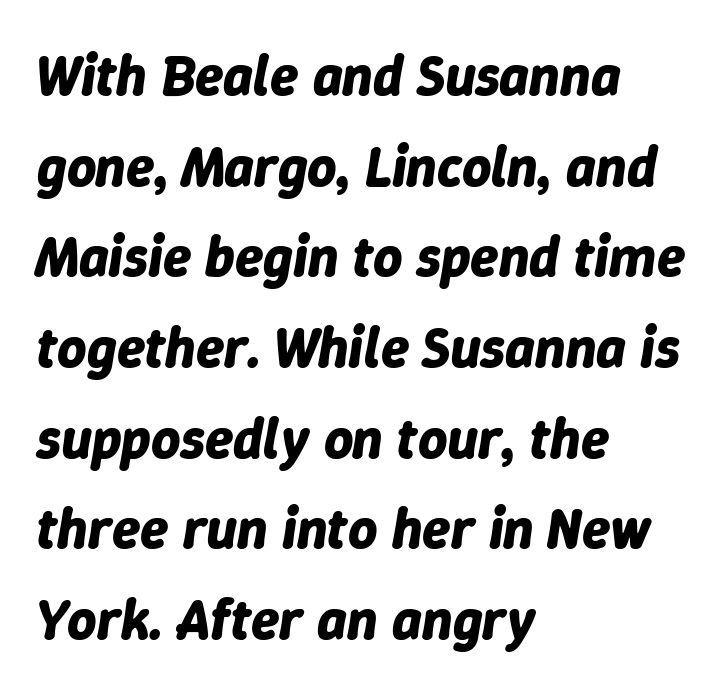
{"italic": "yes", "lean": "right", "slant_degrees": 9, "bold": "yes", "weight": "bold", "width": "normal", "stroke_contrast": "low", "x_height": "medium", "monospaced": "no", "underline": "no", "align": "left", "line_spacing": "normal", "line_spacing_ratio": 1.59, "letter_spacing": "normal", "letter_spacing_em": 0.0, "glyph_px": 57}
